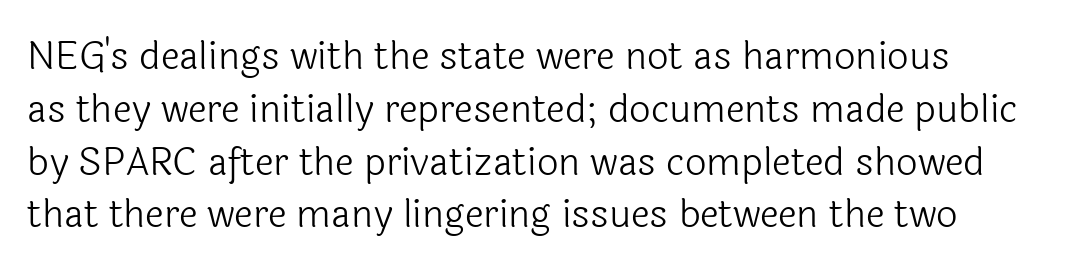
Q: Is the text bold? A: No.
Q: Is the text italic (slanted)? A: No, it is upright.
Q: Is the typeface a serif or a sans-serif typeface? A: Sans-serif.
Q: Is the text underlined? A: No.
Q: How is the paragraph aligned? A: Left-aligned.
Q: Is the spacing between letters normal or unusually wide? A: Normal.
Q: Is the spacing between lines tight, normal or loose? A: Normal.
Q: Width (condensed, normal, or wide)? A: Normal.
Q: x-height? A: Medium.
Q: Monospaced? A: No.
